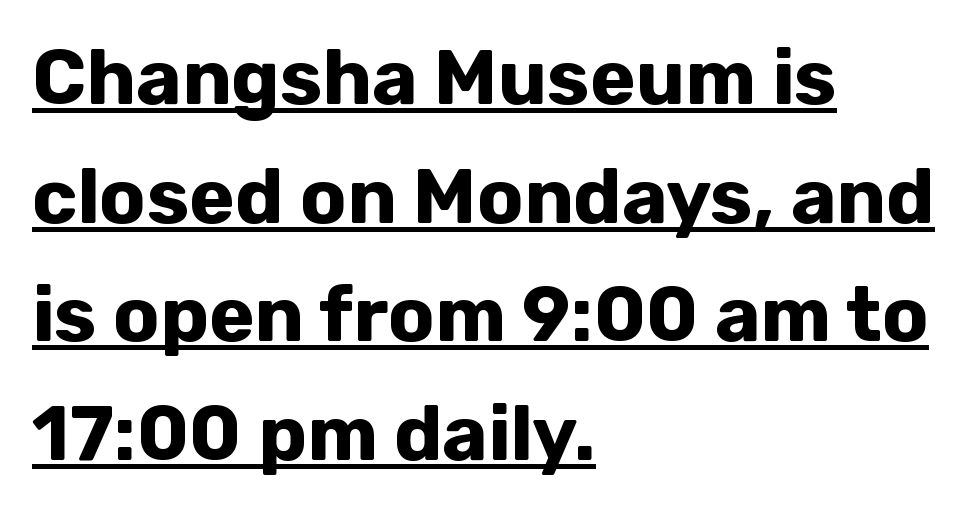
Each glyph is drawn with heavy, bold strokes. A typesetter would mark this as roman, not italic. The paragraph shown leans on its left margin. Honestly, the underline is the first thing you notice here. This rendering leaves character spacing at its baseline value. Classification — sans serif.
